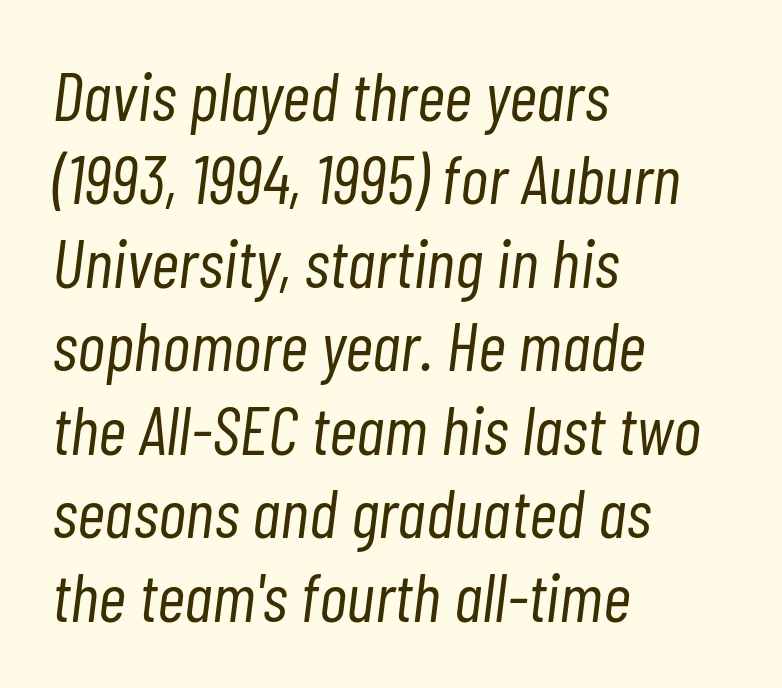
The image shows 69 px light, condensed type, italic (leaning right); set left-aligned, line spacing 1.21x, normal letter spacing, not underlined; low stroke contrast and a medium x-height.
